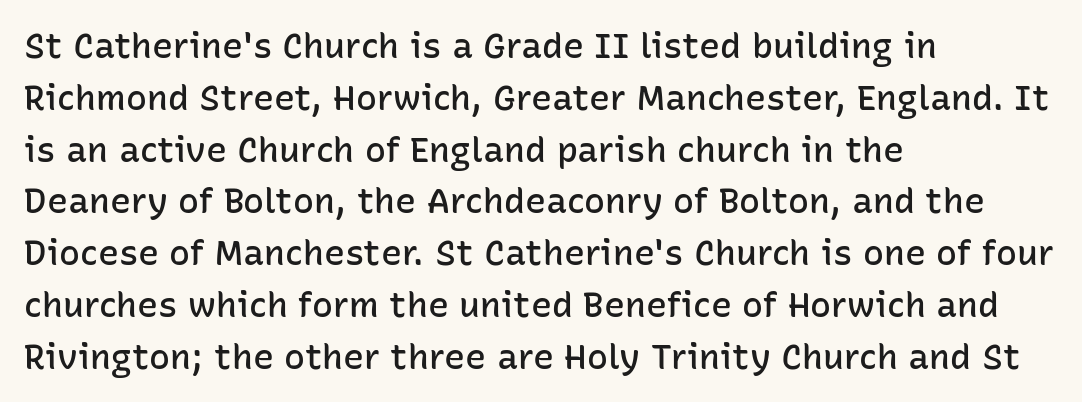
Q: Is the text bold? A: Semi-bold.
Q: Is the text italic (slanted)? A: No, it is upright.
Q: Is the typeface a serif or a sans-serif typeface? A: Sans-serif.
Q: Is the text underlined? A: No.
Q: How is the paragraph aligned? A: Left-aligned.
Q: Is the spacing between letters normal or unusually wide? A: Normal.
Q: Is the spacing between lines tight, normal or loose? A: Normal.
Q: Width (condensed, normal, or wide)? A: Normal.
Q: Stroke contrast? A: Low.
Q: x-height? A: Medium.
Q: Monospaced? A: No.
